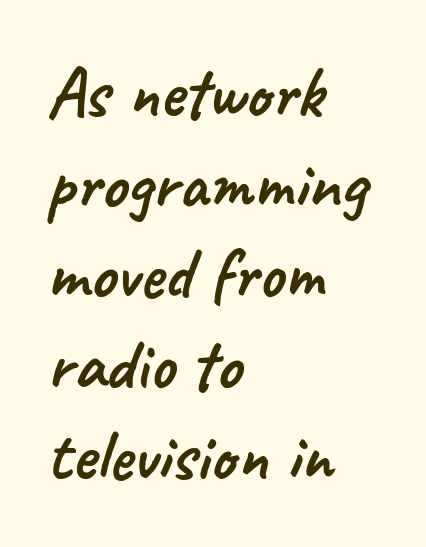
The image shows 72 px sans-serif type; set left-aligned, normal line spacing (1.26x), normal letter spacing, not underlined; low stroke contrast and a small x-height.
